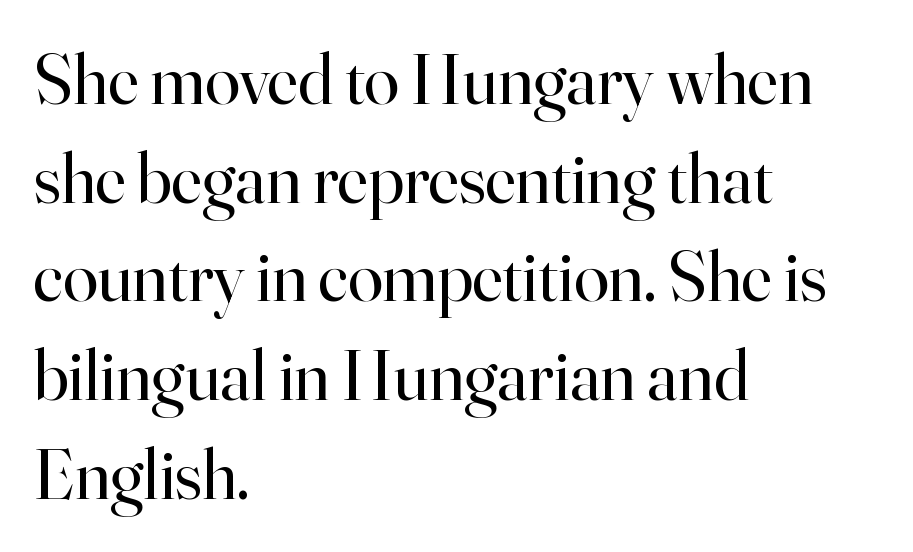
Q: Is the text bold? A: No.
Q: Is the text italic (slanted)? A: No, it is upright.
Q: Is the typeface a serif or a sans-serif typeface? A: Serif.
Q: Is the text underlined? A: No.
Q: How is the paragraph aligned? A: Left-aligned.
Q: Is the spacing between letters normal or unusually wide? A: Normal.
Q: Is the spacing between lines tight, normal or loose? A: Normal.
Q: Width (condensed, normal, or wide)? A: Normal.
Q: Stroke contrast? A: High.
Q: x-height? A: Small.
Q: Monospaced? A: No.
